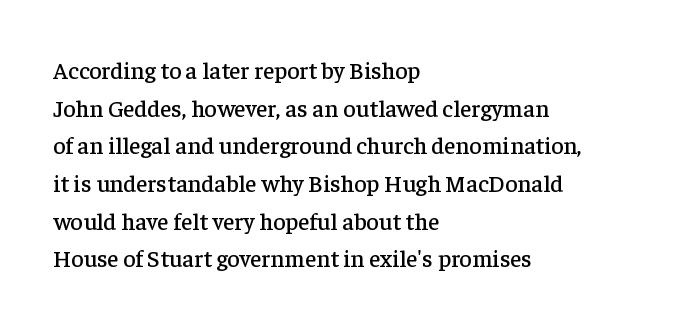
Students, observe: this is what conventionally led text looks like. When letters stand straight like this, we call the style roman or upright. Horizontally, the lines are justified to the leading edge only. The type is set solid horizontally, with unmodified tracking. The baseline area is clear.
